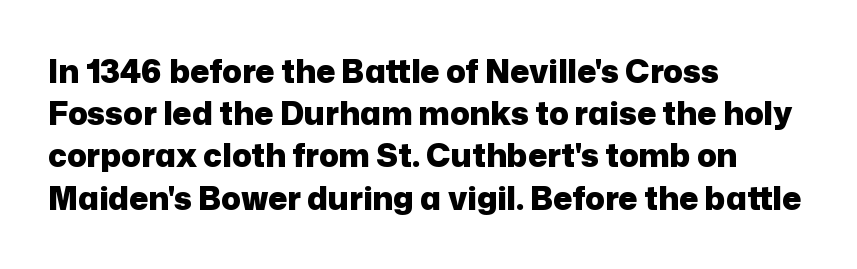
Caption: standard tracking, unaltered. A typesetter would mark this as roman, not italic. These lines are composed in type without serifs. Leading matches the norm, producing a regular column.
